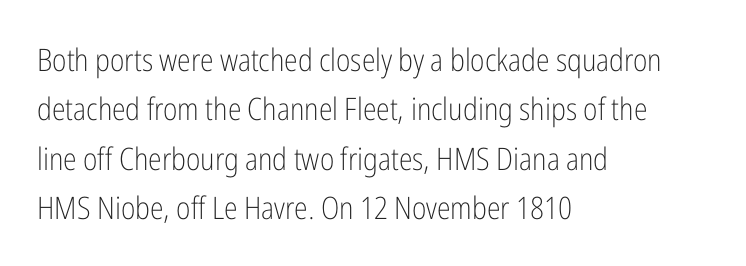
The image shows 31 px light, condensed sans-serif type, upright; set left-aligned, normal line spacing (1.59x), normal letter spacing, not underlined; low stroke contrast and a medium x-height.
